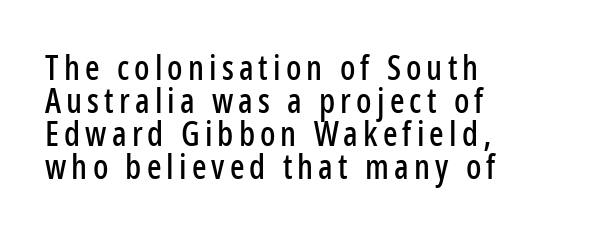
{"serif": "no", "italic": "no", "width": "condensed", "stroke_contrast": "low", "x_height": "medium", "monospaced": "no", "underline": "no", "align": "left", "line_spacing": "tight", "line_spacing_ratio": 0.97, "glyph_px": 34}
